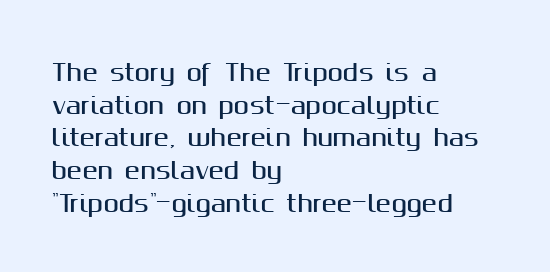
Q: Is the text italic (slanted)? A: No, it is upright.
Q: Is the text underlined? A: No.
Q: How is the paragraph aligned? A: Left-aligned.
Q: Is the spacing between letters normal or unusually wide? A: Normal.
Q: Is the spacing between lines tight, normal or loose? A: Normal.
